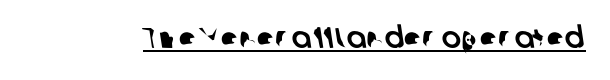
The image shows 29 px sans-serif type; set normal letter spacing, underlined; low stroke contrast and a medium x-height.
